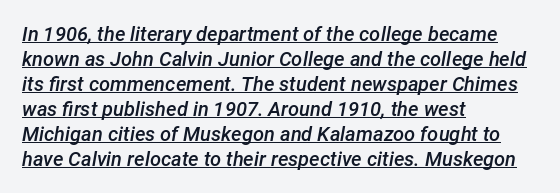
Q: Is the text bold? A: Semi-bold.
Q: Is the text italic (slanted)? A: Yes, it leans right by about 12 degrees.
Q: Is the text underlined? A: Yes.
Q: How is the paragraph aligned? A: Left-aligned.
Q: Is the spacing between letters normal or unusually wide? A: Normal.
Q: Is the spacing between lines tight, normal or loose? A: Normal.
